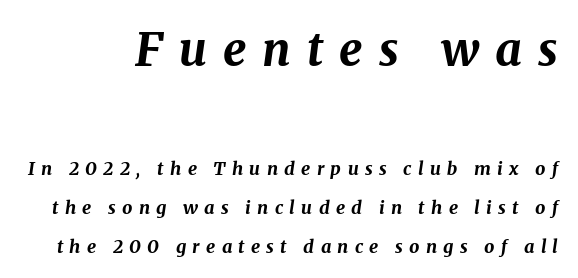
The rendering uses natural spacing where letterforms have individual widths. Loosely led — the rows are spread out. Descender tails drop into unmarked territory. The typesetting leans heavy: a genuine bold.
